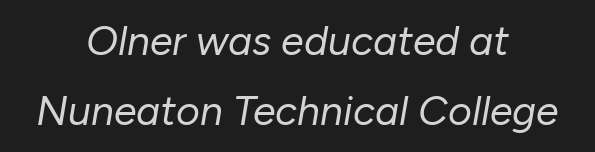
The image shows 41 px regular-weight type, italic (leaning right); set centered, normal line spacing (1.7x), normal letter spacing, not underlined; low stroke contrast and a medium x-height.
